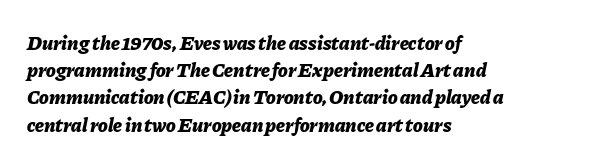
Q: Is the text bold? A: Yes.
Q: Is the text italic (slanted)? A: Yes, it leans right by about 11 degrees.
Q: Is the text underlined? A: No.
Q: How is the paragraph aligned? A: Left-aligned.
Q: Is the spacing between letters normal or unusually wide? A: Normal.
Q: Is the spacing between lines tight, normal or loose? A: Normal.
